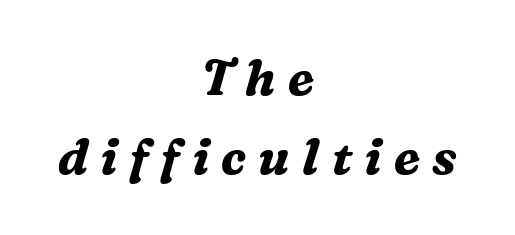
Q: Is the text bold? A: Yes.
Q: Is the text italic (slanted)? A: Yes, it leans right by about 16 degrees.
Q: Is the typeface a serif or a sans-serif typeface? A: Serif.
Q: Is the text underlined? A: No.
Q: How is the paragraph aligned? A: Centered.
Q: Is the spacing between letters normal or unusually wide? A: Unusually wide.
Q: Is the spacing between lines tight, normal or loose? A: Normal.
Q: Width (condensed, normal, or wide)? A: Normal.
Q: Stroke contrast? A: Medium.
Q: x-height? A: Medium.
Q: Monospaced? A: No.
